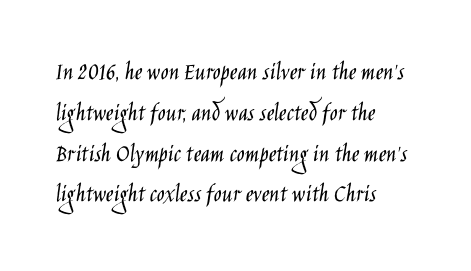
The image shows 26 px text type; set left-aligned, normal line spacing (1.57x), normal letter spacing, not underlined.
